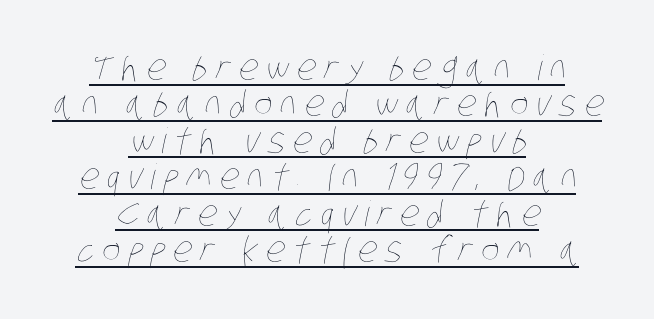
The image shows 35 px thin, condensed type; set centered, tight line spacing (1.04x), unusually wide letter spacing (+0.23 em), underlined; low stroke contrast and a large x-height.
